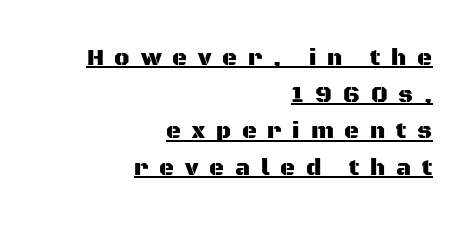
Q: Is the text italic (slanted)? A: No, it is upright.
Q: Is the text underlined? A: Yes.
Q: How is the paragraph aligned? A: Right-aligned.
Q: Is the spacing between letters normal or unusually wide? A: Unusually wide.
Q: Is the spacing between lines tight, normal or loose? A: Normal.
